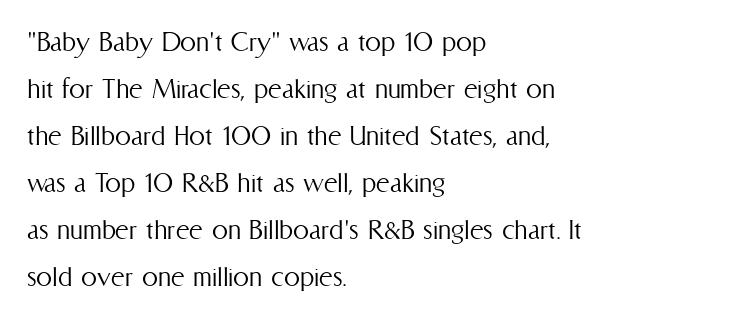
{"italic": "no", "bold": "no", "weight": "light", "width": "condensed", "stroke_contrast": "medium", "x_height": "medium", "monospaced": "no", "underline": "no", "align": "left", "line_spacing": "normal", "line_spacing_ratio": 1.47, "letter_spacing": "normal", "letter_spacing_em": 0.0, "glyph_px": 32}
